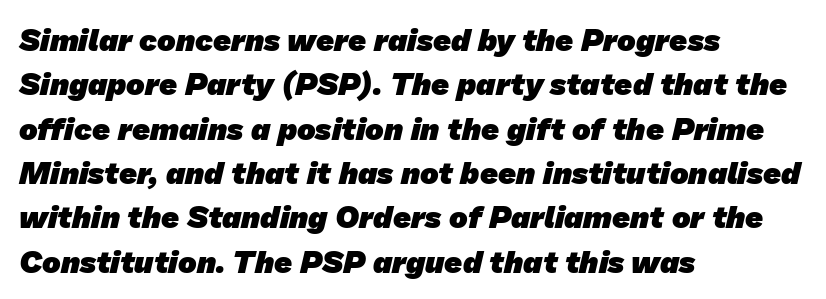
The image shows 31 px heavy sans-serif type; set left-aligned, normal line spacing (1.43x), normal letter spacing, not underlined; low stroke contrast and a medium x-height.
